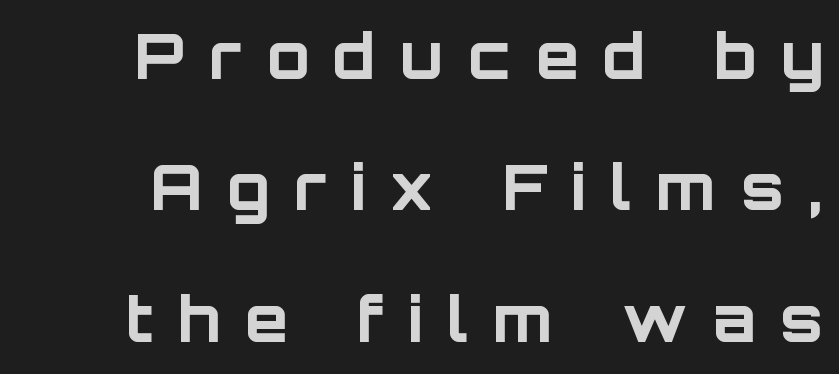
Q: Is the text bold? A: Yes.
Q: Is the text italic (slanted)? A: No, it is upright.
Q: Is the typeface a serif or a sans-serif typeface? A: Sans-serif.
Q: Is the text underlined? A: No.
Q: Is the spacing between letters normal or unusually wide? A: Unusually wide.
Q: Is the spacing between lines tight, normal or loose? A: Loose.
Q: Width (condensed, normal, or wide)? A: Normal.
Q: Stroke contrast? A: Low.
Q: x-height? A: Large.
Q: Monospaced? A: No.
